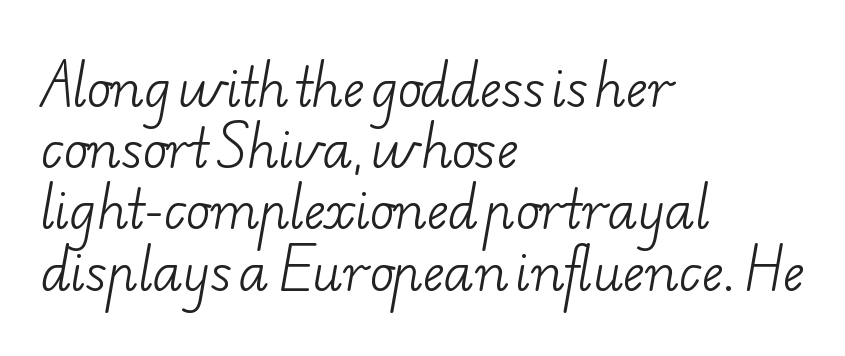
Q: Is the text bold? A: No.
Q: Is the typeface a serif or a sans-serif typeface? A: Serif.
Q: Is the text underlined? A: No.
Q: How is the paragraph aligned? A: Left-aligned.
Q: Is the spacing between letters normal or unusually wide? A: Normal.
Q: Width (condensed, normal, or wide)? A: Wide.
Q: Stroke contrast? A: Low.
Q: x-height? A: Small.
Q: Monospaced? A: No.
